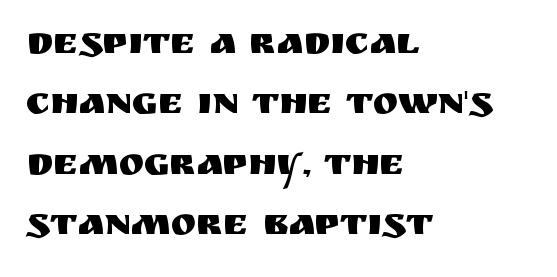
This sample uses an upright cut, with every glyph sitting square on the baseline. Proportional: the letters do not fall into vertical columns. What's the leading like? Ordinary, nothing unusual. Letter spacing: default. This sample is left-justified, so line endings fall wherever the words run out.
